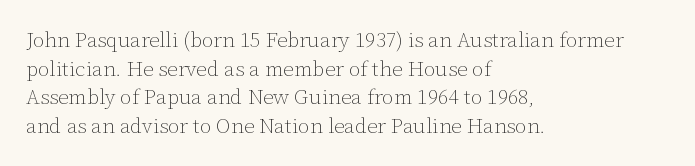
Line beginnings align vertically; line endings do not. Whoever set this chose a conventional vertical rhythm. Stroke mass is kept to a normal reading level or below. Nobody touched the tracking dial on this one.
